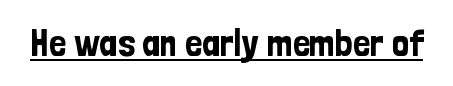
The image shows 38 px condensed sans-serif type, upright; set normal letter spacing, underlined; low stroke contrast and a medium x-height.
